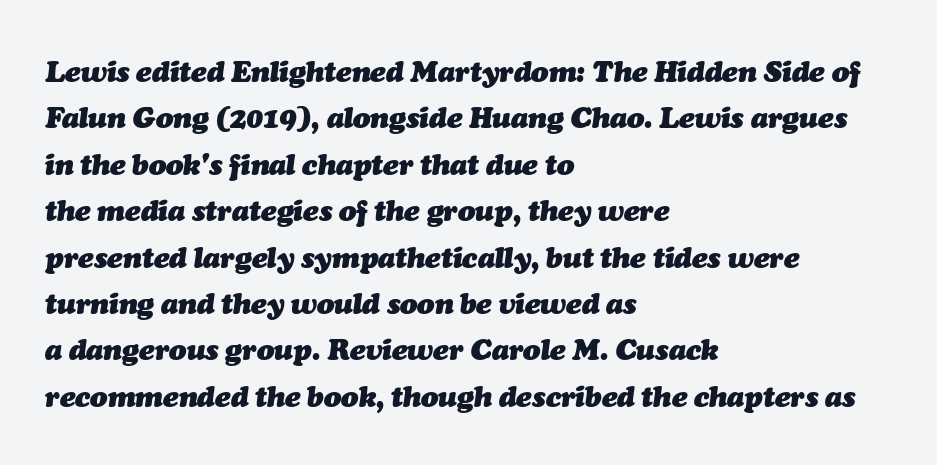
Q: Is the text bold? A: Yes.
Q: Is the text italic (slanted)? A: Yes, it leans right by about 7 degrees.
Q: Is the text underlined? A: No.
Q: How is the paragraph aligned? A: Left-aligned.
Q: Is the spacing between letters normal or unusually wide? A: Normal.
Q: Is the spacing between lines tight, normal or loose? A: Normal.
Q: Width (condensed, normal, or wide)? A: Normal.
Q: Stroke contrast? A: Medium.
Q: x-height? A: Medium.
Q: Monospaced? A: No.
